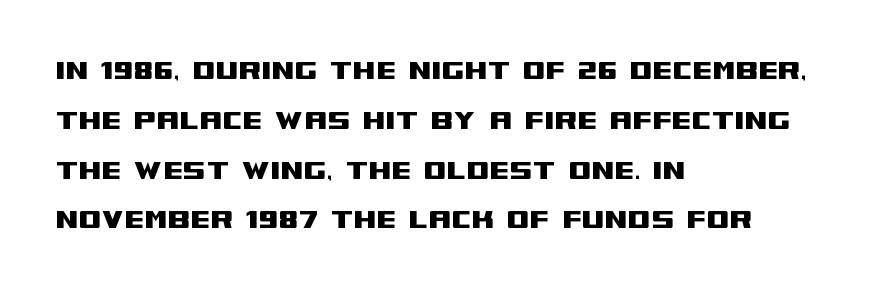
The image shows 33 px wide sans-serif type, upright; set left-aligned, normal line spacing (1.51x), normal letter spacing, not underlined; medium stroke contrast and a large x-height.
